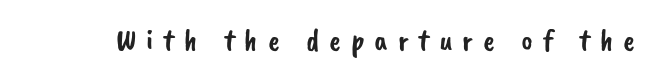
{"serif": "no", "width": "normal", "stroke_contrast": "low", "x_height": "small", "monospaced": "no", "underline": "no", "letter_spacing": "wide", "letter_spacing_em": 0.32, "glyph_px": 31}
